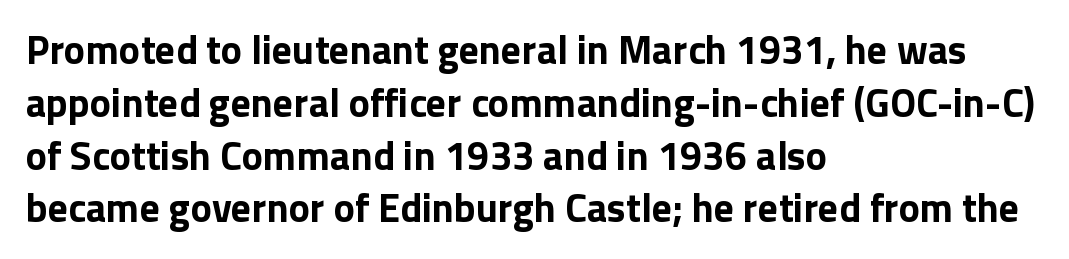
The image shows 40 px bold sans-serif type, upright; set left-aligned, normal line spacing (1.32x), normal letter spacing, not underlined; low stroke contrast and a medium x-height.
